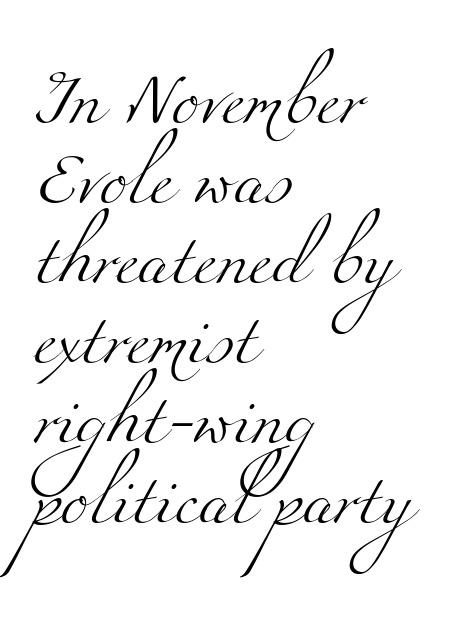
{"bold": "no", "weight": "light", "width": "wide", "stroke_contrast": "medium", "x_height": "small", "monospaced": "no", "underline": "no", "align": "left", "line_spacing": "normal", "line_spacing_ratio": 1.54, "letter_spacing": "normal", "letter_spacing_em": 0.0, "glyph_px": 52}
